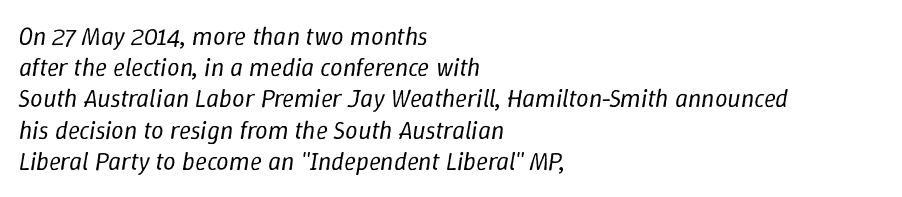
{"italic": "yes", "lean": "right", "slant_degrees": 9, "bold": "no", "underline": "no", "align": "left", "line_spacing": "normal", "line_spacing_ratio": 1.25, "letter_spacing": "normal", "letter_spacing_em": 0.0, "glyph_px": 25}
